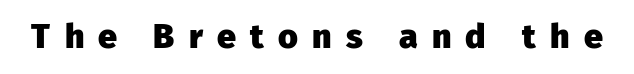
Q: Is the text bold? A: Yes.
Q: Is the text italic (slanted)? A: No, it is upright.
Q: Is the typeface a serif or a sans-serif typeface? A: Sans-serif.
Q: Is the text underlined? A: No.
Q: Is the spacing between letters normal or unusually wide? A: Unusually wide.
Q: Width (condensed, normal, or wide)? A: Normal.
Q: Stroke contrast? A: Low.
Q: x-height? A: Medium.
Q: Monospaced? A: No.
